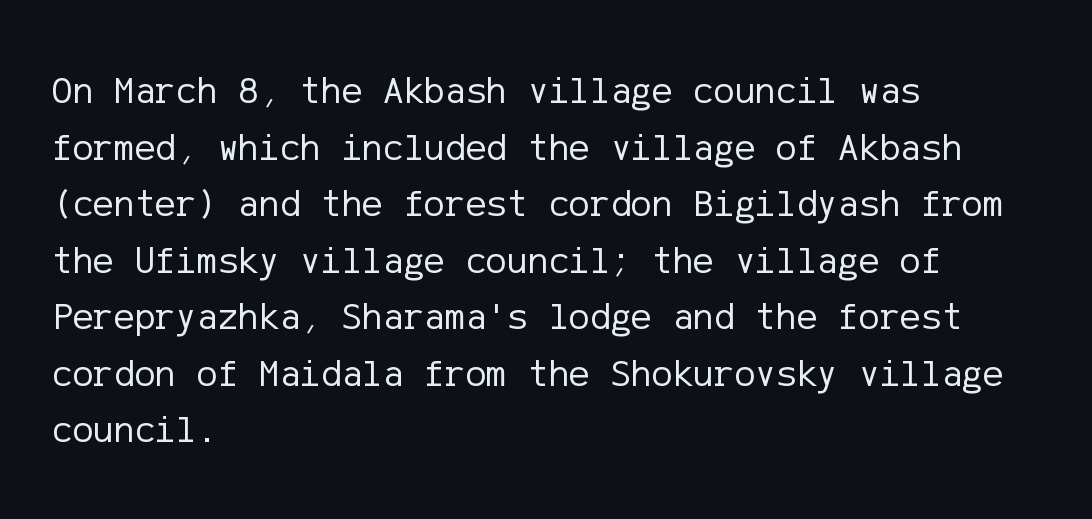
{"serif": "no", "italic": "no", "bold": "no", "weight": "regular", "width": "normal", "stroke_contrast": "low", "x_height": "medium", "underline": "no", "align": "left", "line_spacing": "normal", "line_spacing_ratio": 1.45, "letter_spacing": "normal", "letter_spacing_em": 0.0, "glyph_px": 39}
